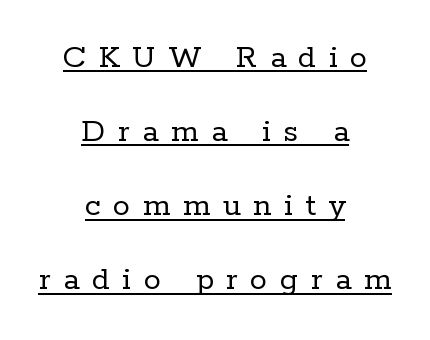
The type sits square on the baseline with zero lean. Which margin do the lines hug? Neither — every line sits in the middle. Summary of vertical rhythm: relaxed, with wide interline spacing. The text was rendered using a seriffed face with decorative stroke endings. This sample carries an underscore along the baseline area.
